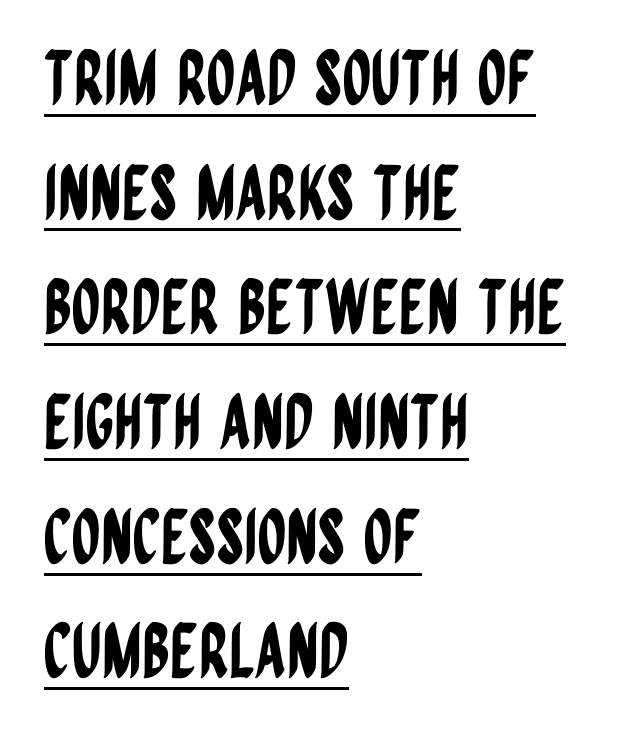
Q: Is the text italic (slanted)? A: No, it is upright.
Q: Is the typeface a serif or a sans-serif typeface? A: Sans-serif.
Q: Is the text underlined? A: Yes.
Q: How is the paragraph aligned? A: Left-aligned.
Q: Is the spacing between letters normal or unusually wide? A: Normal.
Q: Is the spacing between lines tight, normal or loose? A: Normal.
Q: Width (condensed, normal, or wide)? A: Condensed.
Q: Stroke contrast? A: Low.
Q: x-height? A: Large.
Q: Monospaced? A: No.
